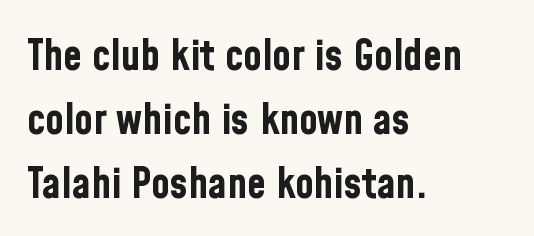
The image shows 43 px bold, condensed sans-serif type, upright; set left-aligned, normal line spacing (1.49x), normal letter spacing, not underlined; low stroke contrast and a medium x-height.
